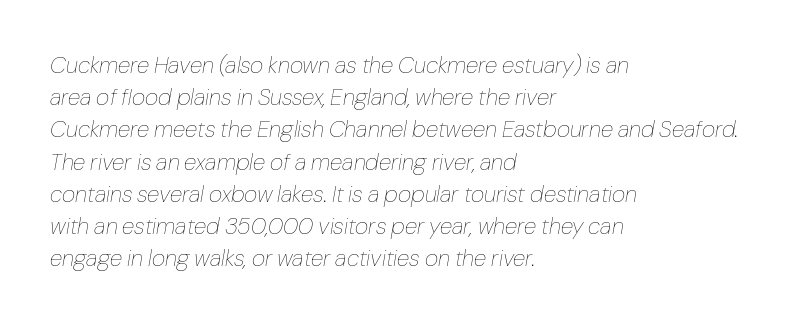
{"italic": "yes", "lean": "right", "slant_degrees": 10, "bold": "no", "underline": "no", "align": "left", "line_spacing": "normal", "line_spacing_ratio": 1.4, "letter_spacing": "normal", "letter_spacing_em": 0.0, "glyph_px": 23}
